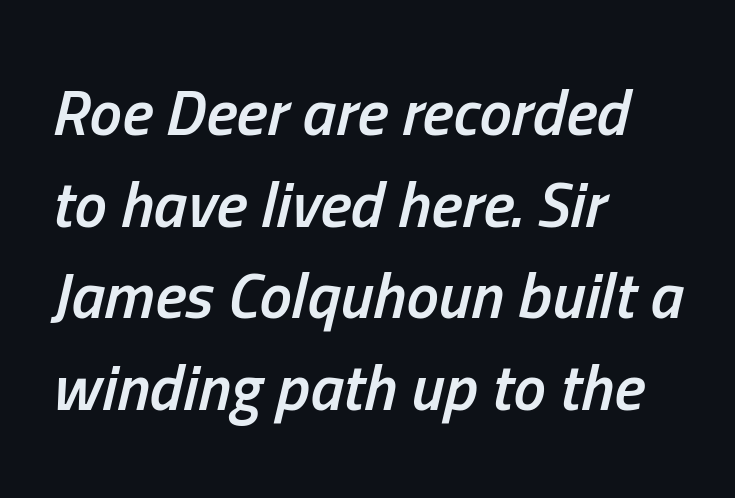
{"italic": "yes", "lean": "right", "slant_degrees": 13, "bold": "semi", "weight": "semibold", "width": "condensed", "stroke_contrast": "low", "x_height": "medium", "monospaced": "no", "underline": "no", "align": "left", "line_spacing": "normal", "line_spacing_ratio": 1.41, "letter_spacing": "normal", "letter_spacing_em": 0.0, "glyph_px": 65}
